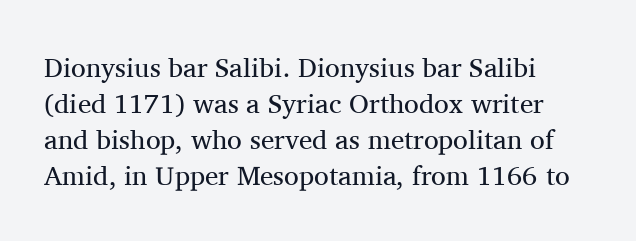
Q: Is the text bold? A: No.
Q: Is the text italic (slanted)? A: No, it is upright.
Q: Is the text underlined? A: No.
Q: How is the paragraph aligned? A: Left-aligned.
Q: Is the spacing between letters normal or unusually wide? A: Normal.
Q: Is the spacing between lines tight, normal or loose? A: Normal.
